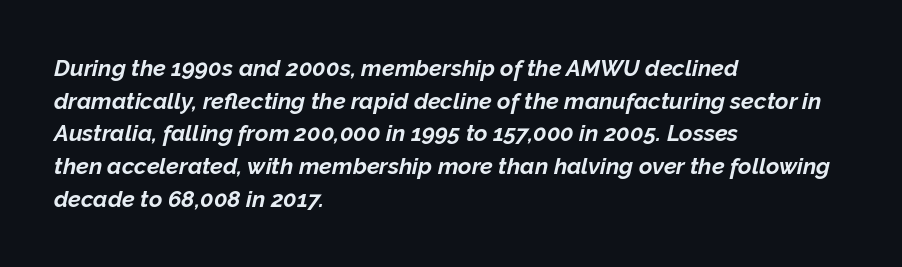
How are the letters spaced? Ordinarily, with no added tracking. Beneath every word, the page is bare. Is the block centered? No — it sits flush against the left margin. Rows of type keep a routine distance in the vertical direction. The characters look thick and weighty, a clear bold.
